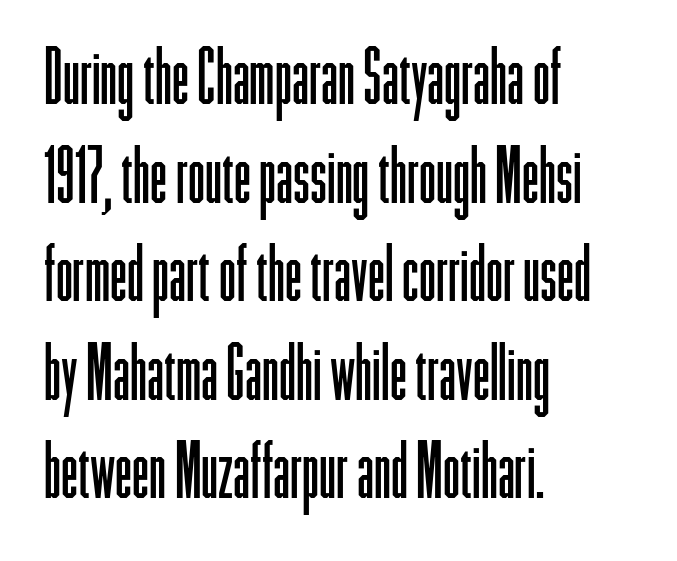
{"serif": "no", "italic": "no", "bold": "no", "weight": "light", "width": "condensed", "stroke_contrast": "low", "x_height": "medium", "monospaced": "no", "underline": "no", "align": "left", "line_spacing": "normal", "line_spacing_ratio": 1.28, "letter_spacing": "normal", "letter_spacing_em": 0.0, "glyph_px": 77}
